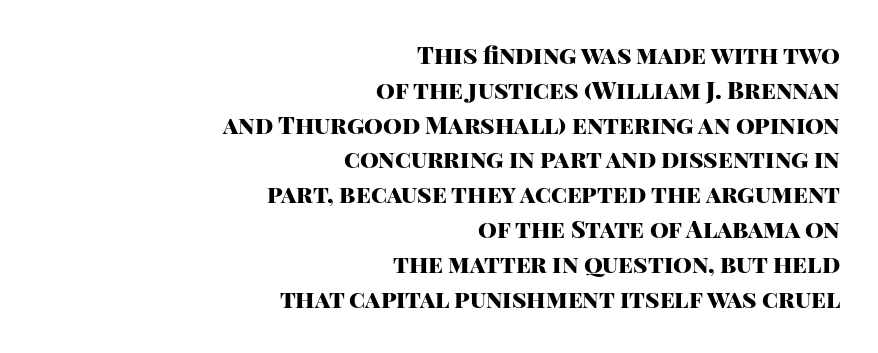
Interline gaps are of average width in this sample. Inter-character spacing is left at the font's built-in metrics. Typographic density is high because the face is bold. The paragraph shown leans on its right margin. Rendered with straight, roman letterforms. Underline: absent.
